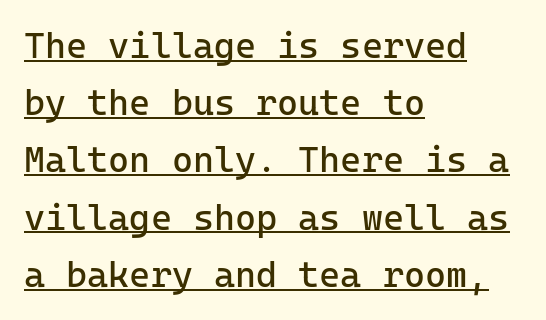
There is no visible air inserted between adjacent glyphs. Rendered with straight, roman letterforms. Notice how the passage keeps a crisp vertical edge on the left only. These lines are composed in type without serifs. A typesetter would call this monospace, since all characters share one set width. Rows of type keep a routine distance in the vertical direction.
